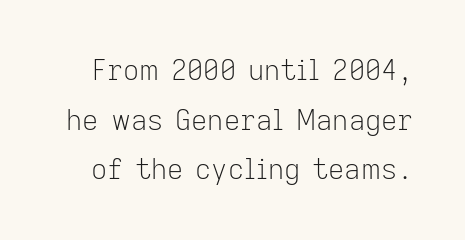
The image shows 28 px light sans-serif type, upright; set line spacing 1.77x, normal letter spacing, not underlined; low stroke contrast and a medium x-height.
